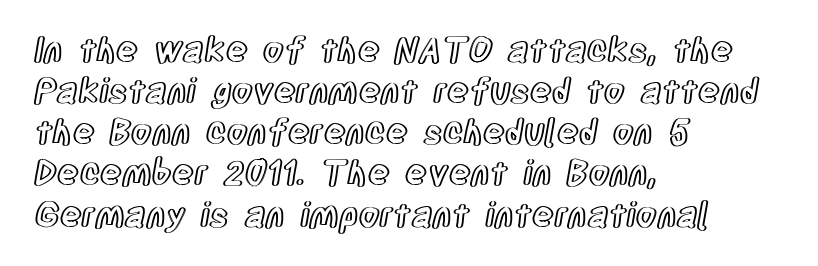
Q: Is the text italic (slanted)? A: Yes.
Q: Is the text underlined? A: No.
Q: How is the paragraph aligned? A: Left-aligned.
Q: Is the spacing between letters normal or unusually wide? A: Normal.
Q: Width (condensed, normal, or wide)? A: Condensed.
Q: x-height? A: Large.
Q: Monospaced? A: No.
